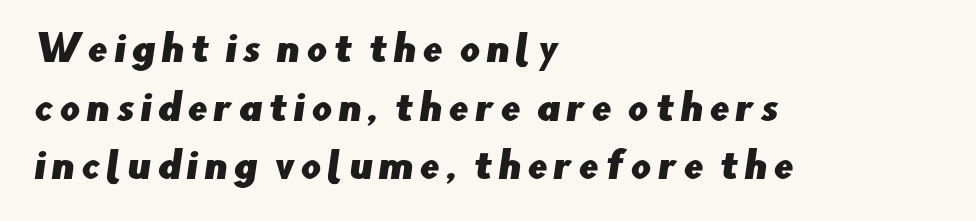
Q: Is the typeface a serif or a sans-serif typeface? A: Sans-serif.
Q: Is the text underlined? A: No.
Q: How is the paragraph aligned? A: Left-aligned.
Q: Is the spacing between lines tight, normal or loose? A: Normal.
Q: Width (condensed, normal, or wide)? A: Normal.
Q: Stroke contrast? A: Low.
Q: x-height? A: Small.
Q: Monospaced? A: No.
